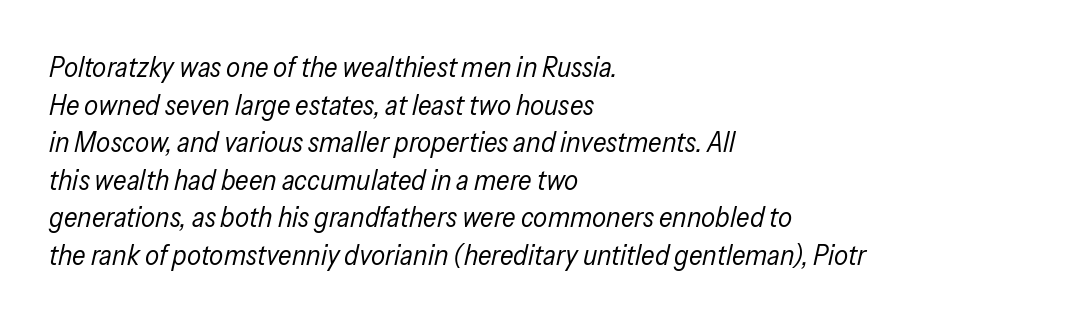
No word sits above an underline. A light-to-regular cut is what we see here. Vertically, the passage feels balanced, rows spaced as you'd expect. You can tell it's italic because the verticals aren't actually vertical. A classic flush-left, rag-right setting is used for this passage.
